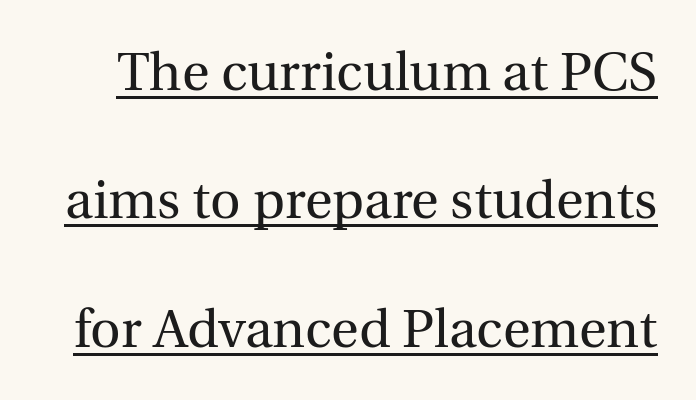
Q: Is the text bold? A: No.
Q: Is the text italic (slanted)? A: No, it is upright.
Q: Is the typeface a serif or a sans-serif typeface? A: Serif.
Q: Is the text underlined? A: Yes.
Q: Is the spacing between letters normal or unusually wide? A: Normal.
Q: Is the spacing between lines tight, normal or loose? A: Loose.
Q: Width (condensed, normal, or wide)? A: Normal.
Q: x-height? A: Medium.
Q: Monospaced? A: No.
